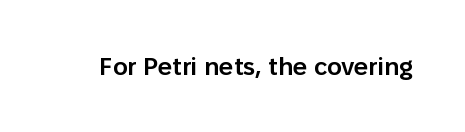
The image shows 25 px text type, upright; set normal letter spacing, not underlined.
